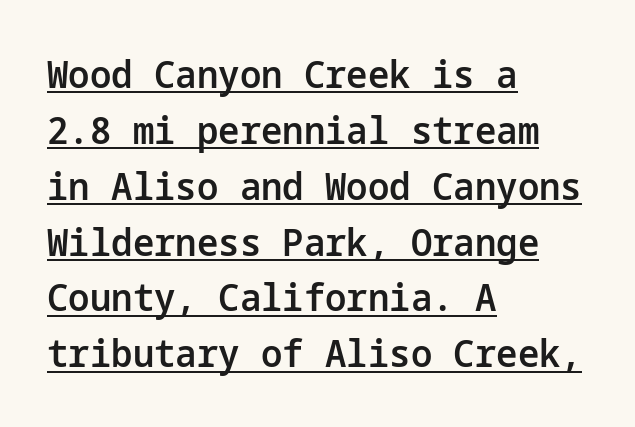
This sample is left-justified, so line endings fall wherever the words run out. The lettering is marked with a stroke running underneath it. Nope, not italic — everything's standing straight. The type is set solid horizontally, with unmodified tracking.
